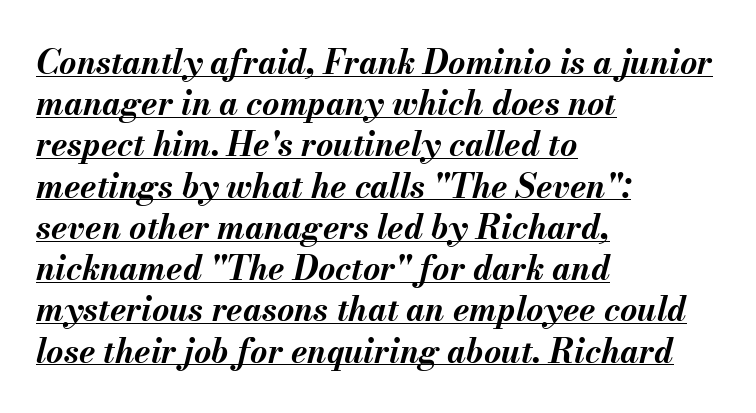
{"italic": "yes", "lean": "right", "slant_degrees": 13, "bold": "yes", "weight": "bold", "width": "normal", "stroke_contrast": "medium", "x_height": "small", "monospaced": "no", "underline": "yes", "align": "left", "line_spacing": "normal", "line_spacing_ratio": 1.25, "letter_spacing": "normal", "letter_spacing_em": 0.0, "glyph_px": 33}
